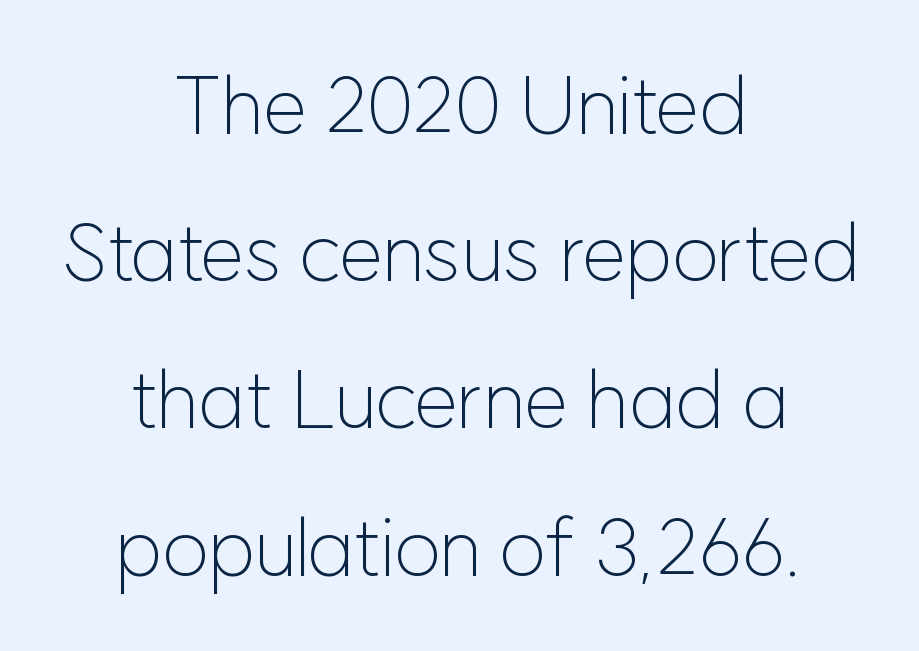
The image shows 80 px light sans-serif type, upright; set centered, line spacing 1.84x, normal letter spacing, not underlined; low stroke contrast and a medium x-height.
